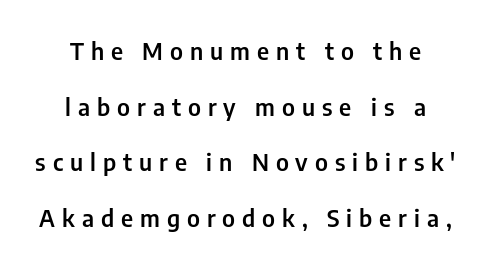
{"italic": "no", "bold": "semi", "underline": "no", "line_spacing": "loose", "line_spacing_ratio": 2.32, "letter_spacing": "wide", "letter_spacing_em": 0.29, "glyph_px": 24}
